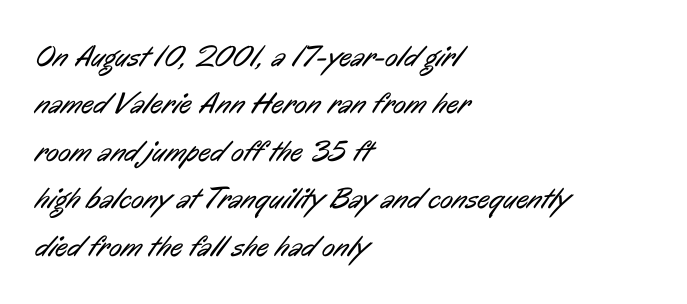
Classification — sans serif. A bare baseline throughout the passage. Between one letter and the next there's only the usual sliver of space. This sample has the flowing, uneven cadence of proportional lettering. Layout note: lines flush left.
